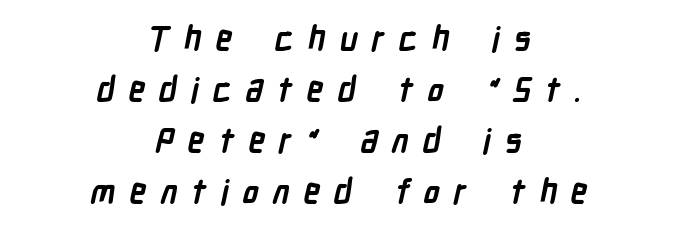
Letter spacing: wide. Varying glyph widths throughout — classic text-font behaviour. Anything drawn beneath the words? Only blank space. The space between consecutive lines is moderate. The characters display no serif detailing; their extremities are plain.
